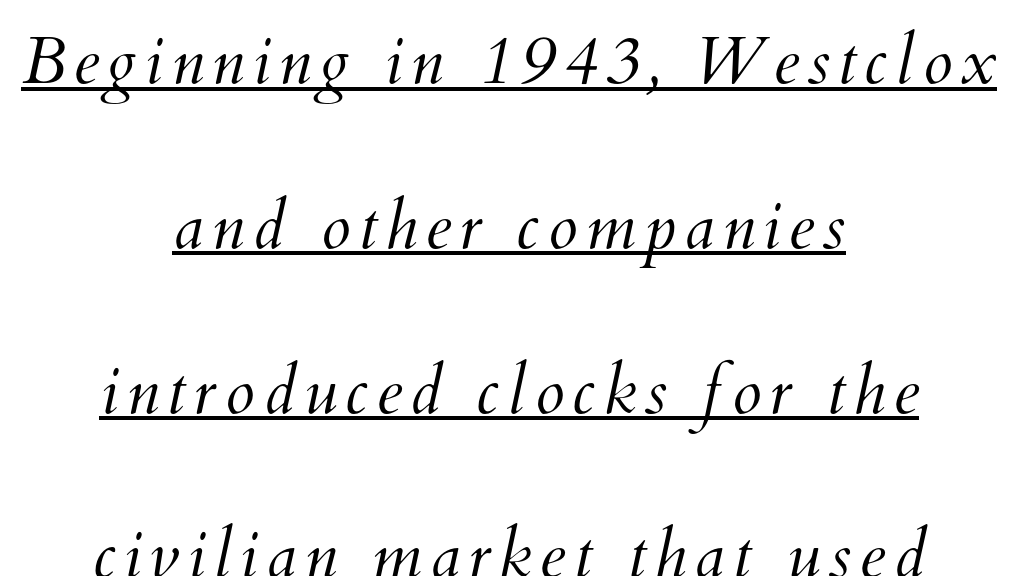
The image shows 67 px light type; set centered, loose line spacing (2.46x), underlined; medium stroke contrast and a small x-height.
